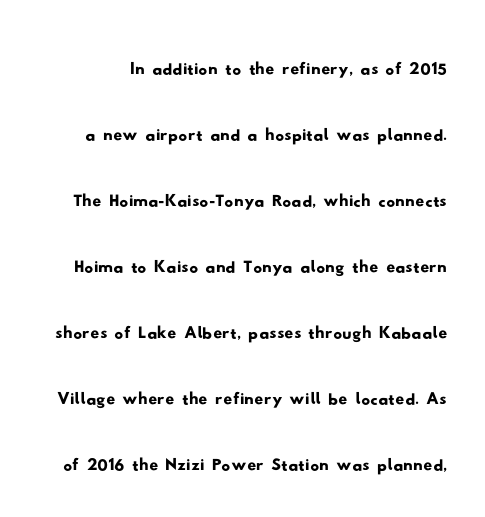
{"serif": "no", "width": "wide", "stroke_contrast": "low", "x_height": "small", "monospaced": "no", "underline": "no", "line_spacing": "normal", "line_spacing_ratio": 1.5, "letter_spacing": "normal", "letter_spacing_em": 0.0, "glyph_px": 44}
